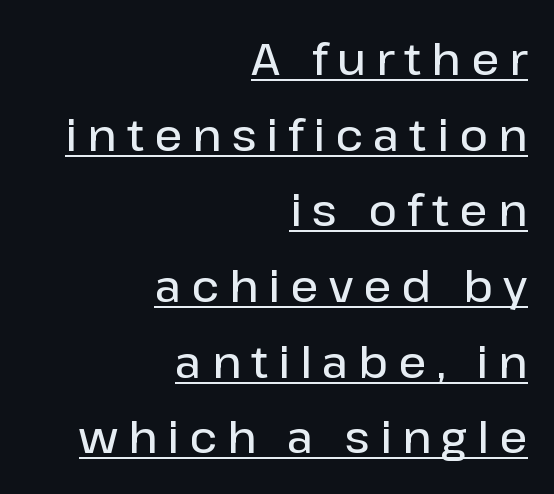
The image shows 44 px semibold sans-serif type, upright; set right-aligned, line spacing 1.72x, unusually wide letter spacing (+0.23 em), underlined; low stroke contrast and a medium x-height.
